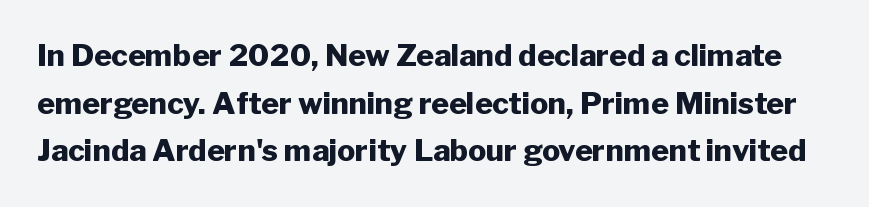
Q: Is the text bold? A: Yes.
Q: Is the text italic (slanted)? A: No, it is upright.
Q: Is the typeface a serif or a sans-serif typeface? A: Sans-serif.
Q: Is the text underlined? A: No.
Q: Is the spacing between letters normal or unusually wide? A: Normal.
Q: Is the spacing between lines tight, normal or loose? A: Normal.
Q: Width (condensed, normal, or wide)? A: Normal.
Q: Stroke contrast? A: Low.
Q: x-height? A: Medium.
Q: Monospaced? A: No.
